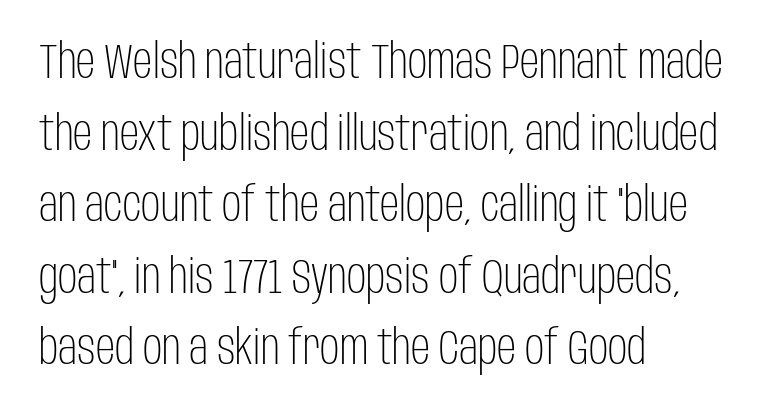
Q: Is the text bold? A: No.
Q: Is the text italic (slanted)? A: No, it is upright.
Q: Is the typeface a serif or a sans-serif typeface? A: Sans-serif.
Q: Is the text underlined? A: No.
Q: How is the paragraph aligned? A: Left-aligned.
Q: Is the spacing between letters normal or unusually wide? A: Normal.
Q: Is the spacing between lines tight, normal or loose? A: Normal.
Q: Width (condensed, normal, or wide)? A: Condensed.
Q: Stroke contrast? A: Low.
Q: x-height? A: Large.
Q: Monospaced? A: No.
